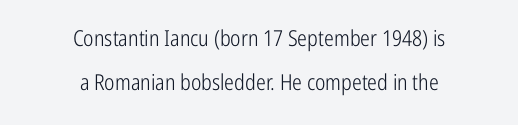
The image shows 22 px text type, upright; set centered, loose line spacing (2.0x), normal letter spacing, not underlined.
